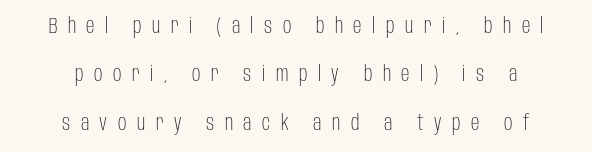
The image shows 21 px text type, upright; set centered, loose line spacing (2.3x), unusually wide letter spacing (+0.5 em), not underlined.
